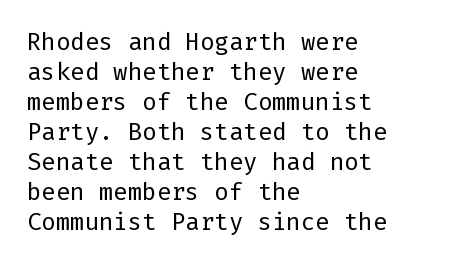
{"italic": "no", "bold": "no", "underline": "no", "align": "left", "line_spacing": "normal", "line_spacing_ratio": 1.25, "letter_spacing": "normal", "letter_spacing_em": 0.0, "glyph_px": 24}
